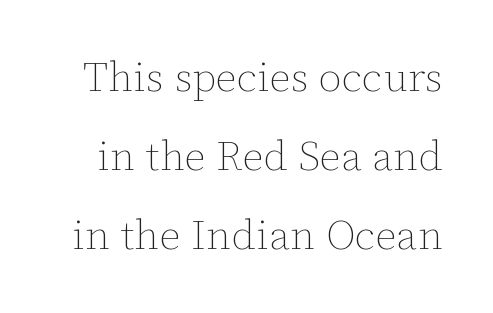
Q: Is the text bold? A: No.
Q: Is the text italic (slanted)? A: No, it is upright.
Q: Is the text underlined? A: No.
Q: Is the spacing between letters normal or unusually wide? A: Normal.
Q: Width (condensed, normal, or wide)? A: Normal.
Q: Stroke contrast? A: Low.
Q: x-height? A: Medium.
Q: Monospaced? A: No.
